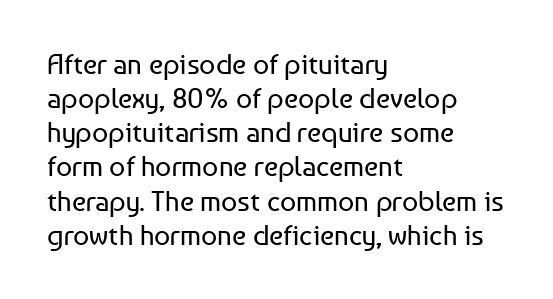
{"serif": "no", "italic": "no", "bold": "no", "weight": "regular", "width": "normal", "stroke_contrast": "low", "x_height": "medium", "monospaced": "no", "underline": "no", "align": "left", "line_spacing_ratio": 1.22, "letter_spacing": "normal", "letter_spacing_em": 0.0, "glyph_px": 28}
